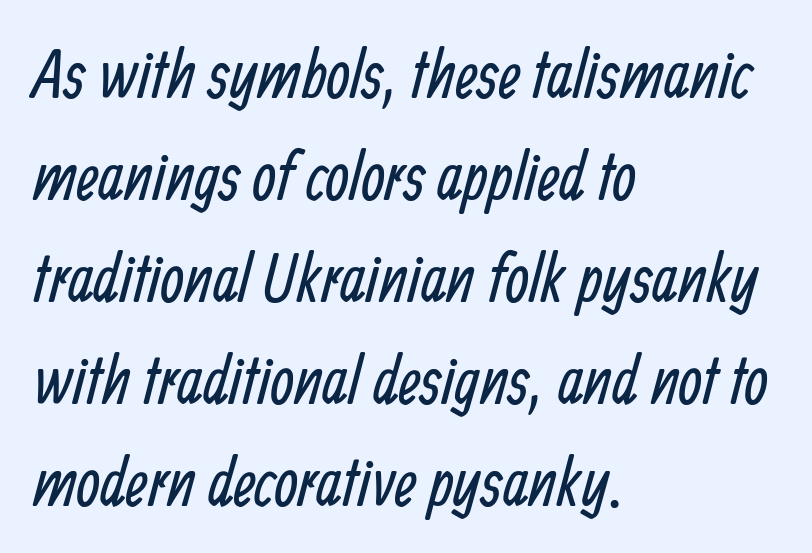
The image shows 68 px regular-weight, condensed sans-serif type; set left-aligned, normal line spacing (1.5x), normal letter spacing, not underlined; low stroke contrast and a medium x-height.
